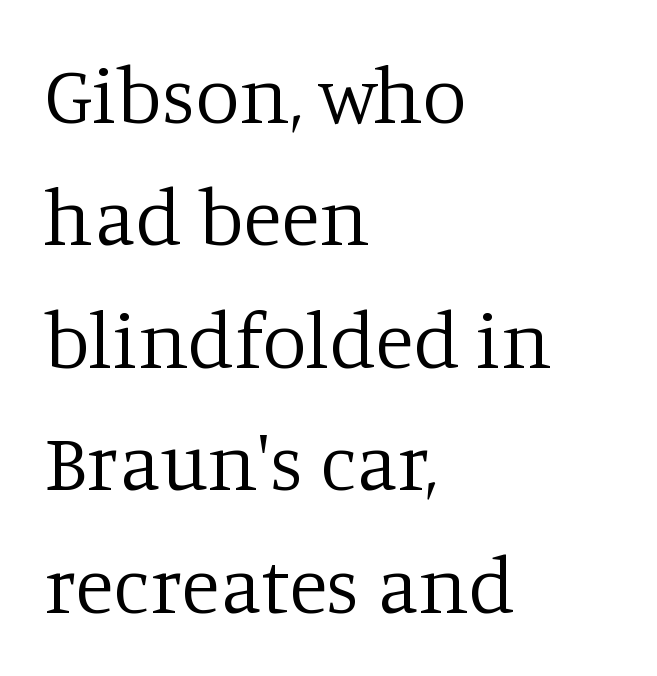
Notice how descenders clear the ascenders below comfortably — that's standard leading. This is roman type, the default non-slanted kind. Left-aligned paragraph, ragged on the right. Letter spacing: default. Honestly, there is no underline to notice here at all. Compared with a typical body face, this is equally light or lighter still.
